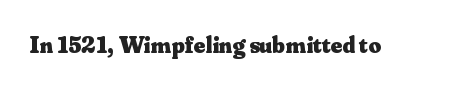
The image shows 24 px bold type, upright; set normal letter spacing, not underlined.
